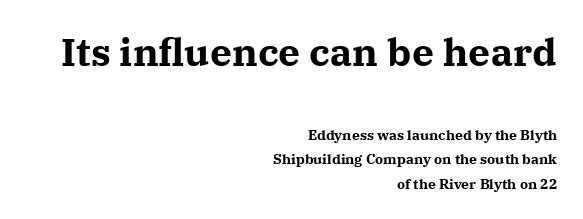
{"serif": "yes", "italic": "no", "bold": "yes", "weight": "bold", "width": "normal", "stroke_contrast": "medium", "x_height": "medium", "monospaced": "no", "underline": "no", "align": "right", "line_spacing_ratio": 1.74, "letter_spacing": "normal", "letter_spacing_em": 0.0, "larger_block": "first", "size_ratio": 2.79, "glyph_px": 39}
